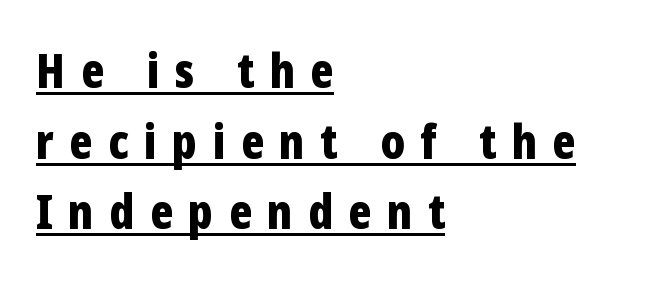
The face used here has the dense, thick strokes of a bold. Is this a sans? Yes — the strokes have no serifs. Reading down the block, your eye returns to a fixed left position each line. Leading: standard.
